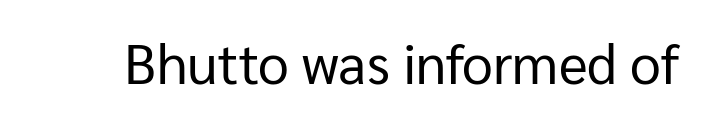
A typesetter would call this proportional, since set widths differ per character. The font sits on the lighter half of the weight spectrum, regular included. Italic? Not at all — the glyphs are vertical. Clear beneath every line of the passage. The letters sit at their default tracking, neither squeezed nor spread. This sample uses a sans-serif face.
